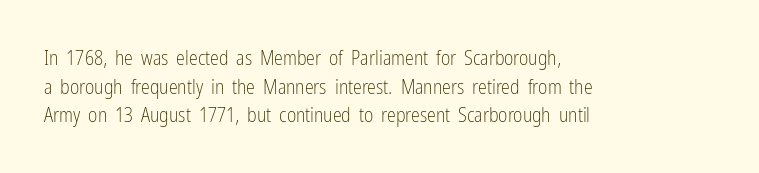
The image shows 20 px text type, upright; set left-aligned, normal line spacing (1.43x), normal letter spacing, not underlined.
